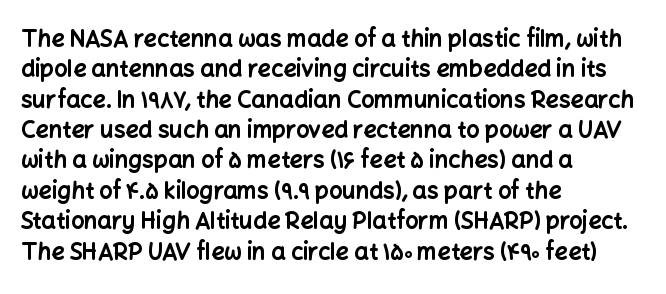
Q: Is the text bold? A: Yes.
Q: Is the text italic (slanted)? A: No, it is upright.
Q: Is the text underlined? A: No.
Q: How is the paragraph aligned? A: Left-aligned.
Q: Is the spacing between letters normal or unusually wide? A: Normal.
Q: Is the spacing between lines tight, normal or loose? A: Normal.
